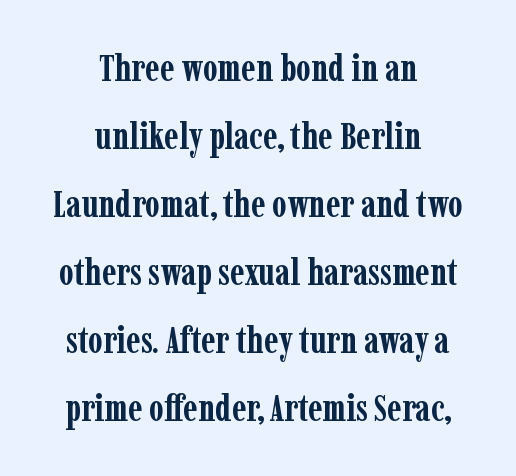
Q: Is the text bold? A: Yes.
Q: Is the text italic (slanted)? A: No, it is upright.
Q: Is the typeface a serif or a sans-serif typeface? A: Serif.
Q: Is the text underlined? A: No.
Q: How is the paragraph aligned? A: Centered.
Q: Is the spacing between letters normal or unusually wide? A: Normal.
Q: Width (condensed, normal, or wide)? A: Condensed.
Q: Stroke contrast? A: Low.
Q: x-height? A: Medium.
Q: Monospaced? A: No.
